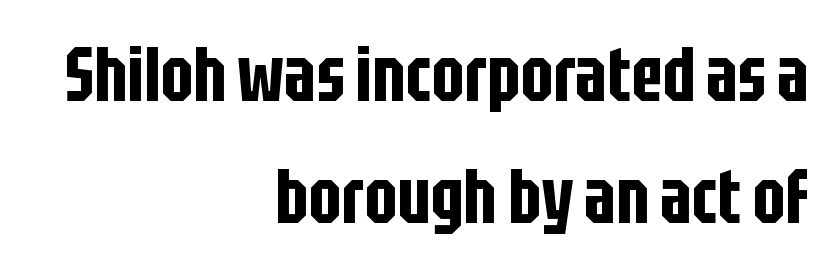
Letters rest on an invisible, unmarked baseline. You could call the tracking neutral — neither tight nor loose. Letterform terminals end flat and unadorned throughout the passage. Teacher's note: observe the even right margin — that is flush-right alignment. Ascenders rise straight up at ninety degrees.
